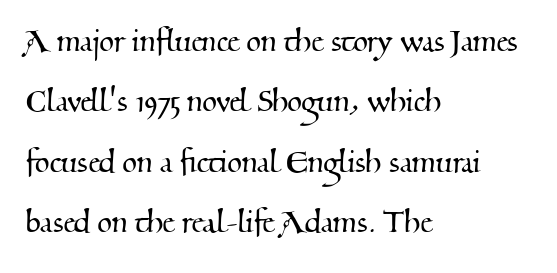
Bare-footed words on every line. The letters advance in unequal steps, a hallmark of proportional type. Is there much room between lines? A standard amount, neither cramped nor airy. Unlike a clean sans, this face finishes its strokes with serifs. Teacher's note: observe the even left margin — that is flush-left alignment. The passage shown has conventional tracking throughout.
